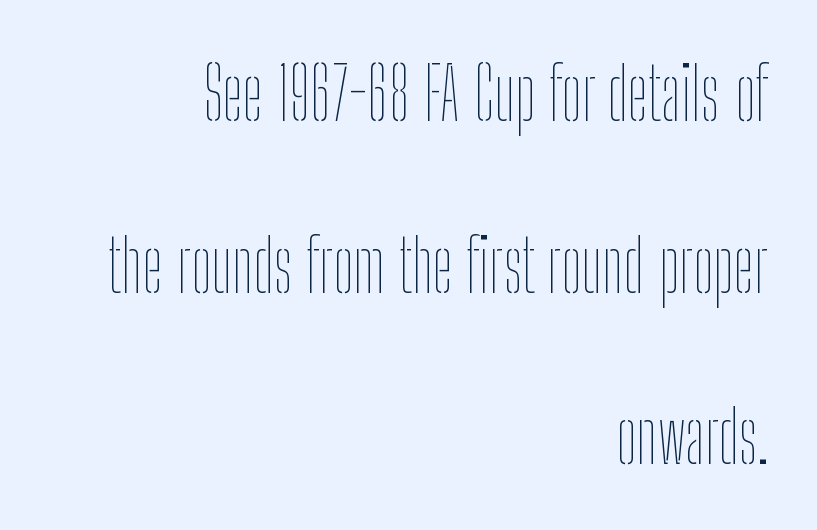
Q: Is the text bold? A: No.
Q: Is the text italic (slanted)? A: No, it is upright.
Q: Is the text underlined? A: No.
Q: How is the paragraph aligned? A: Right-aligned.
Q: Is the spacing between letters normal or unusually wide? A: Normal.
Q: Is the spacing between lines tight, normal or loose? A: Loose.
Q: Width (condensed, normal, or wide)? A: Condensed.
Q: Stroke contrast? A: Low.
Q: x-height? A: Medium.
Q: Monospaced? A: No.
